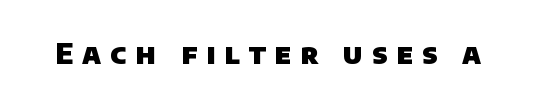
{"serif": "no", "bold": "yes", "weight": "heavy", "width": "normal", "stroke_contrast": "low", "x_height": "large", "monospaced": "no", "underline": "no", "letter_spacing": "wide", "letter_spacing_em": 0.32, "glyph_px": 28}
